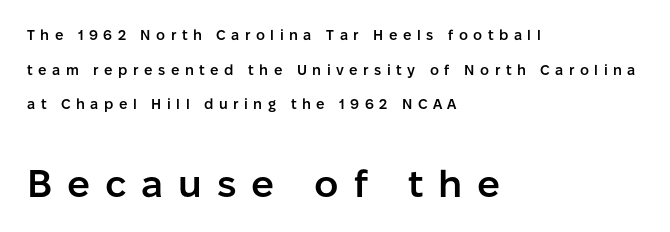
{"serif": "no", "italic": "no", "bold": "semi", "weight": "semibold", "width": "normal", "stroke_contrast": "low", "x_height": "medium", "monospaced": "no", "underline": "no", "align": "left", "line_spacing": "loose", "line_spacing_ratio": 2.48, "letter_spacing": "wide", "letter_spacing_em": 0.39, "larger_block": "second", "size_ratio": 2.71, "glyph_px": 38}
